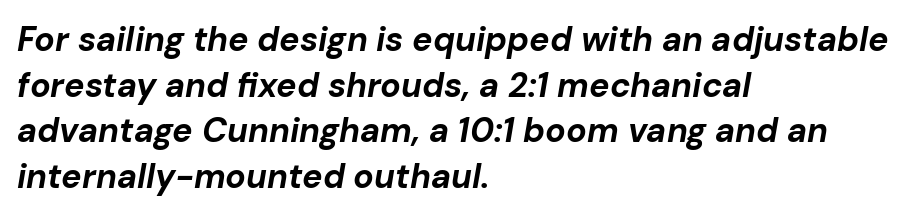
Q: Is the text bold? A: Yes.
Q: Is the text italic (slanted)? A: Yes, it leans right by about 10 degrees.
Q: Is the text underlined? A: No.
Q: How is the paragraph aligned? A: Left-aligned.
Q: Is the spacing between letters normal or unusually wide? A: Normal.
Q: Is the spacing between lines tight, normal or loose? A: Normal.
Q: Width (condensed, normal, or wide)? A: Normal.
Q: Stroke contrast? A: Low.
Q: x-height? A: Medium.
Q: Monospaced? A: No.
